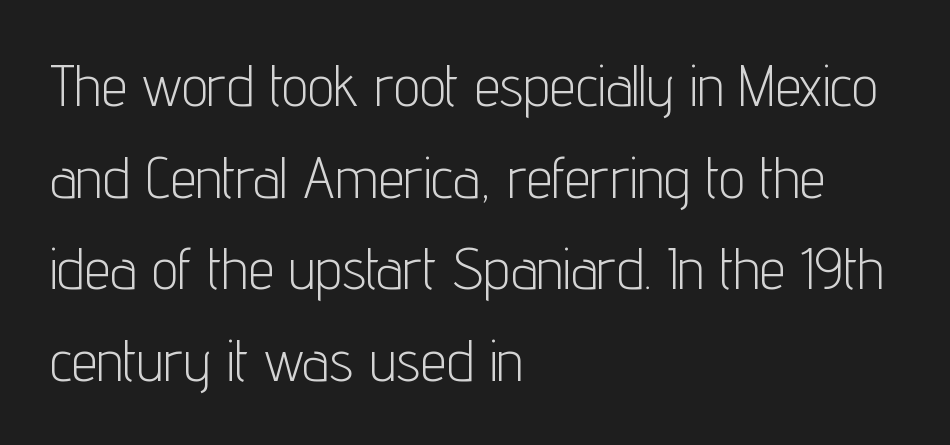
Q: Is the text bold? A: No.
Q: Is the text italic (slanted)? A: No, it is upright.
Q: Is the typeface a serif or a sans-serif typeface? A: Sans-serif.
Q: Is the text underlined? A: No.
Q: How is the paragraph aligned? A: Left-aligned.
Q: Is the spacing between letters normal or unusually wide? A: Normal.
Q: Is the spacing between lines tight, normal or loose? A: Normal.
Q: Width (condensed, normal, or wide)? A: Condensed.
Q: Stroke contrast? A: Low.
Q: x-height? A: Medium.
Q: Monospaced? A: No.
